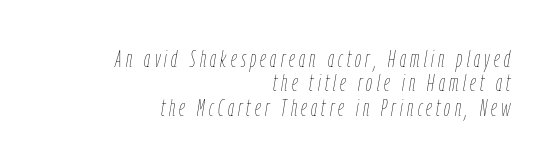
The baseline area is clear. Every character sits at an angle, as italics do. The face looks like a standard text weight, possibly lighter. All the whitespace from short lines collects on the left. A typesetter would call this leading minimal, almost set solid.
